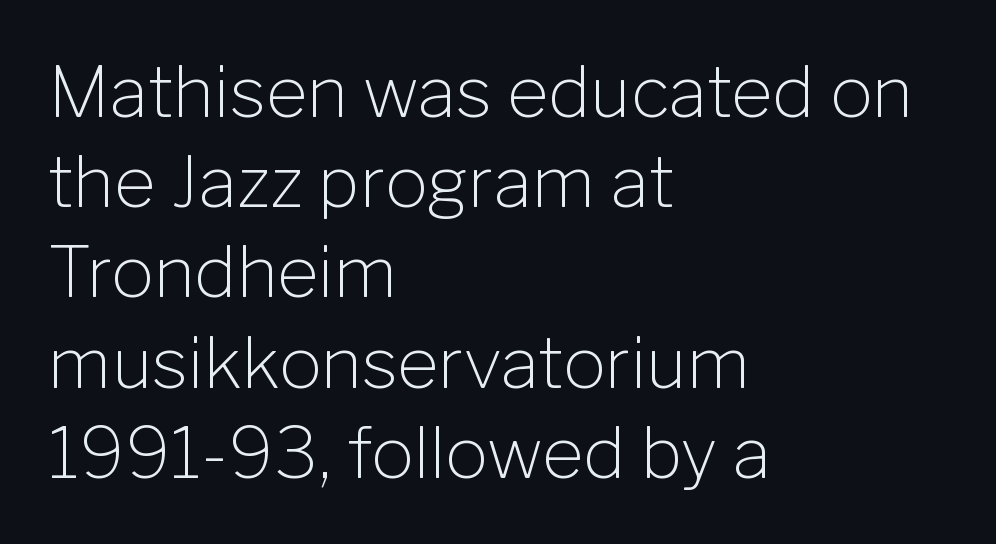
Q: Is the text bold? A: No.
Q: Is the text italic (slanted)? A: No, it is upright.
Q: Is the typeface a serif or a sans-serif typeface? A: Sans-serif.
Q: Is the text underlined? A: No.
Q: How is the paragraph aligned? A: Left-aligned.
Q: Is the spacing between letters normal or unusually wide? A: Normal.
Q: Is the spacing between lines tight, normal or loose? A: Normal.
Q: Width (condensed, normal, or wide)? A: Normal.
Q: Stroke contrast? A: Low.
Q: x-height? A: Medium.
Q: Monospaced? A: No.
